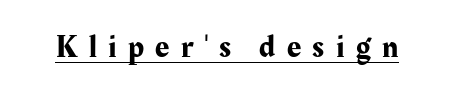
I'd call this a serif setting — the letters wear small feet. Tracking here is generous; glyphs stand well apart from one another. In designer terms, the underline attribute is active on this setting. Nope, not italic — everything's standing straight. Each letter keeps its own natural width here, so spacing adapts to shape.
